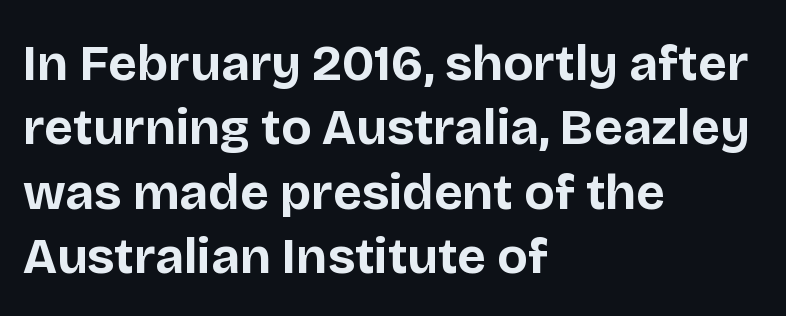
{"serif": "no", "italic": "no", "bold": "yes", "weight": "bold", "width": "normal", "stroke_contrast": "low", "x_height": "large", "monospaced": "no", "underline": "no", "align": "left", "line_spacing": "normal", "line_spacing_ratio": 1.29, "letter_spacing": "normal", "letter_spacing_em": 0.0, "glyph_px": 50}
